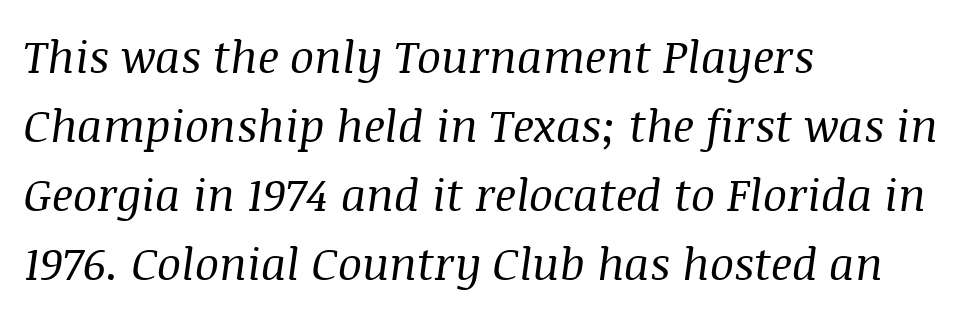
Q: Is the text bold? A: No.
Q: Is the text italic (slanted)? A: Yes, it leans right by about 8 degrees.
Q: Is the typeface a serif or a sans-serif typeface? A: Serif.
Q: Is the text underlined? A: No.
Q: How is the paragraph aligned? A: Left-aligned.
Q: Is the spacing between letters normal or unusually wide? A: Normal.
Q: Is the spacing between lines tight, normal or loose? A: Normal.
Q: Width (condensed, normal, or wide)? A: Normal.
Q: Stroke contrast? A: Medium.
Q: x-height? A: Large.
Q: Monospaced? A: No.
